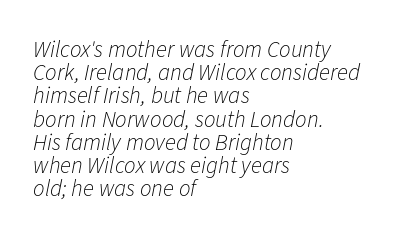
{"italic": "yes", "lean": "right", "slant_degrees": 11, "bold": "no", "underline": "no", "align": "left", "line_spacing": "tight", "line_spacing_ratio": 1.01, "letter_spacing": "normal", "letter_spacing_em": 0.0, "glyph_px": 23}
